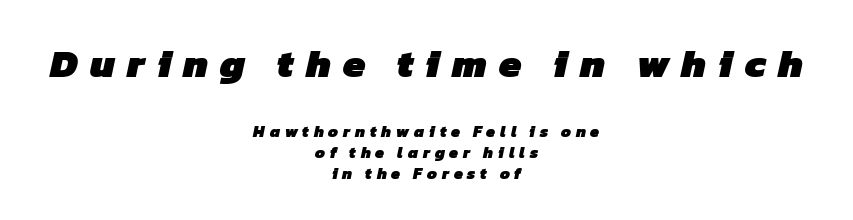
{"serif": "no", "bold": "yes", "weight": "heavy", "width": "normal", "stroke_contrast": "low", "x_height": "medium", "monospaced": "no", "underline": "no", "align": "center", "line_spacing": "normal", "line_spacing_ratio": 1.34, "letter_spacing": "wide", "letter_spacing_em": 0.3, "larger_block": "first", "size_ratio": 2.5, "glyph_px": 40}
